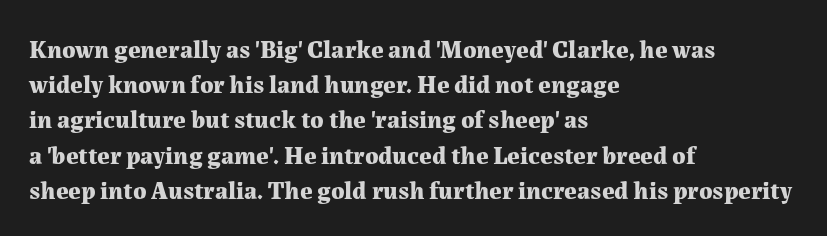
{"italic": "no", "bold": "yes", "underline": "no", "align": "left", "line_spacing": "normal", "line_spacing_ratio": 1.41, "letter_spacing": "normal", "letter_spacing_em": 0.0, "glyph_px": 25}
